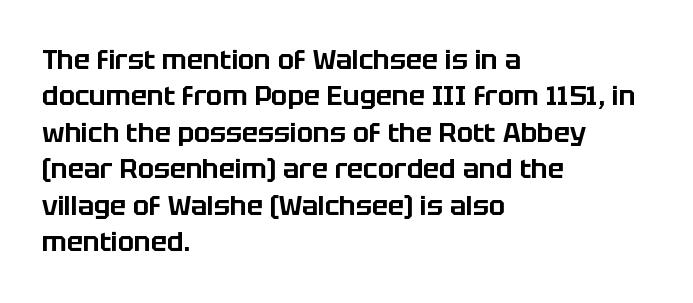
Tracking value appears to be zero — textbook default spacing. The type sits square on the baseline with zero lean. A clean baseline with only descenders dipping below it. Is the block centered? No — it sits flush against the left margin. Notice how descenders clear the ascenders below comfortably — that's standard leading.
